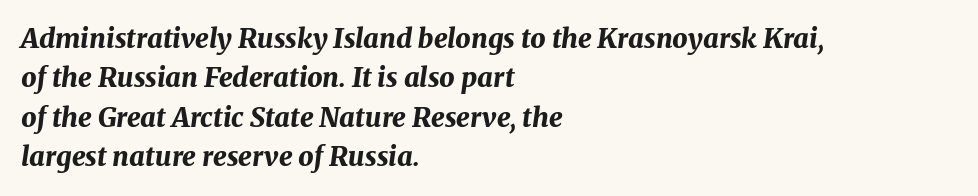
Q: Is the text bold? A: Yes.
Q: Is the text italic (slanted)? A: Yes, it leans right by about 8 degrees.
Q: Is the text underlined? A: No.
Q: How is the paragraph aligned? A: Left-aligned.
Q: Is the spacing between letters normal or unusually wide? A: Normal.
Q: Is the spacing between lines tight, normal or loose? A: Normal.
